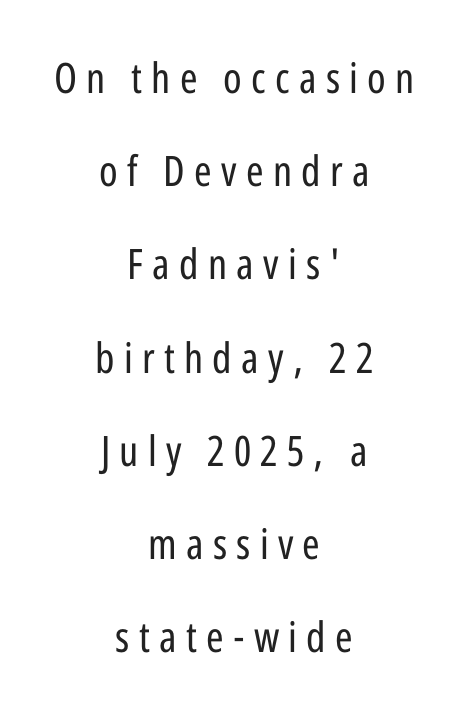
Quick note: interline space is abundant. Are there feet on the stems? There aren't — it's a sans. The weight tops out at a normal text grade. What stands out about the letter spacing? Its width — letters are far apart.
